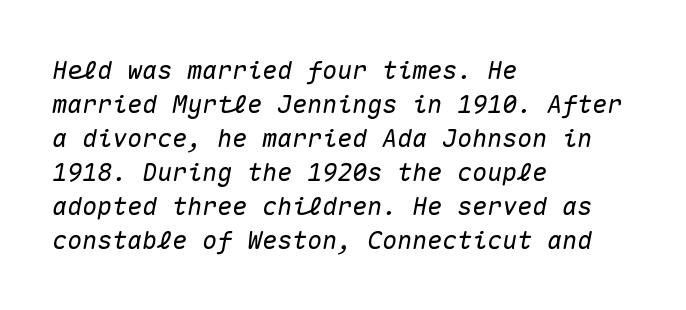
The image shows 25 px text type, italic (leaning right); set left-aligned, normal line spacing (1.36x), normal letter spacing, not underlined.
